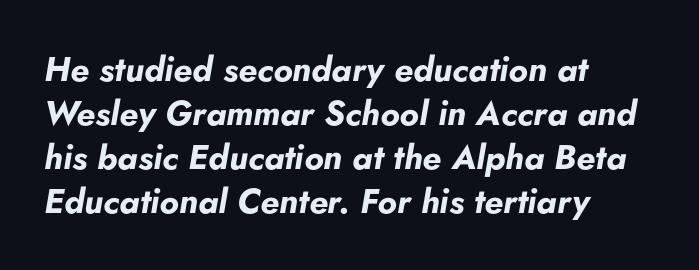
This rendering leaves character spacing at its baseline value. Plain, unruled lines of type. The face used here is proportionally spaced, like ordinary book or web type. These lines were composed using italics. A dark, heavy texture on the line: the type is bold. Successive baselines arrive at the customary interval.
